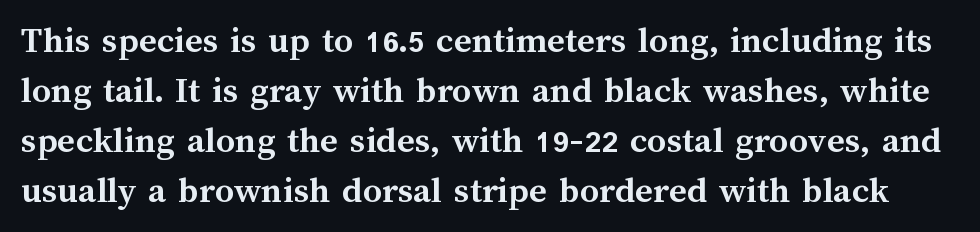
{"italic": "no", "bold": "yes", "weight": "semibold", "width": "normal", "stroke_contrast": "medium", "x_height": "medium", "monospaced": "no", "underline": "no", "line_spacing": "normal", "line_spacing_ratio": 1.32, "letter_spacing": "normal", "letter_spacing_em": 0.0, "glyph_px": 38}
